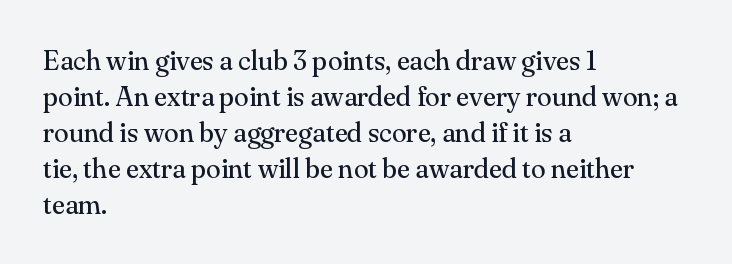
{"italic": "no", "bold": "no", "underline": "no", "align": "left", "line_spacing": "normal", "line_spacing_ratio": 1.33, "letter_spacing": "normal", "letter_spacing_em": 0.0, "glyph_px": 27}
